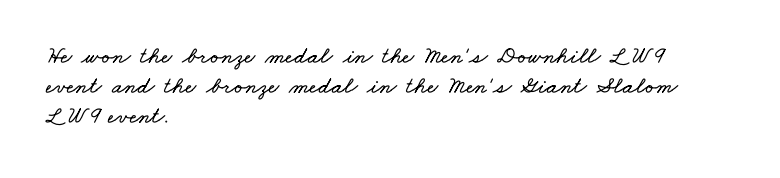
The image shows 24 px text type; set left-aligned, normal line spacing (1.26x), normal letter spacing, not underlined.
